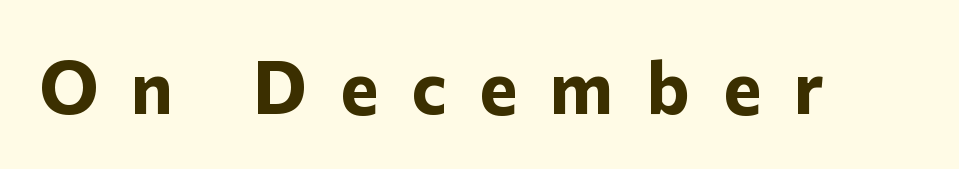
Q: Is the text bold? A: Yes.
Q: Is the text italic (slanted)? A: No, it is upright.
Q: Is the typeface a serif or a sans-serif typeface? A: Sans-serif.
Q: Is the text underlined? A: No.
Q: Is the spacing between letters normal or unusually wide? A: Unusually wide.
Q: Width (condensed, normal, or wide)? A: Normal.
Q: Stroke contrast? A: Low.
Q: x-height? A: Medium.
Q: Monospaced? A: No.
